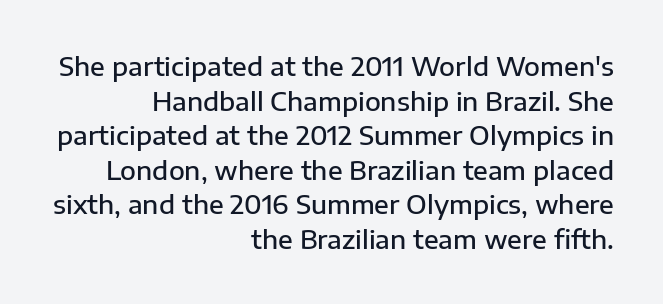
Q: Is the text bold? A: Semi-bold.
Q: Is the text italic (slanted)? A: No, it is upright.
Q: Is the text underlined? A: No.
Q: How is the paragraph aligned? A: Right-aligned.
Q: Is the spacing between letters normal or unusually wide? A: Normal.
Q: Is the spacing between lines tight, normal or loose? A: Normal.
